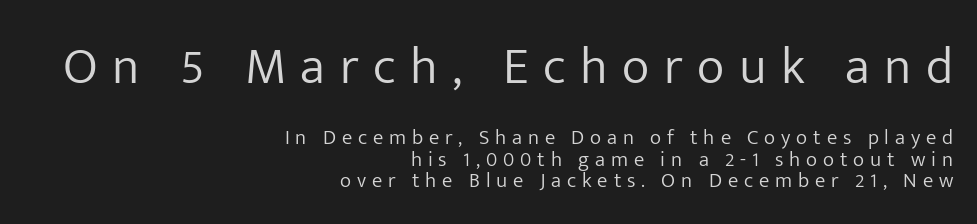
Rows of type sit shoulder to shoulder in the vertical direction. The typeface chosen for these lines omits serifs. Summary of weight: not heavy and not bold. Tall strokes in this sample are plumb rather than angled. The face used here is rendered with a markedly widened letterfit. The paragraph shown leans on its right margin.
